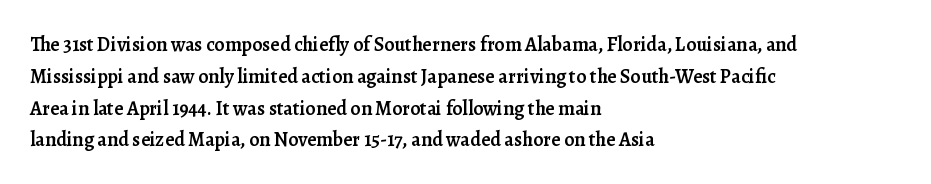
Q: Is the text bold? A: Semi-bold.
Q: Is the text italic (slanted)? A: No, it is upright.
Q: Is the text underlined? A: No.
Q: How is the paragraph aligned? A: Left-aligned.
Q: Is the spacing between letters normal or unusually wide? A: Normal.
Q: Is the spacing between lines tight, normal or loose? A: Normal.
